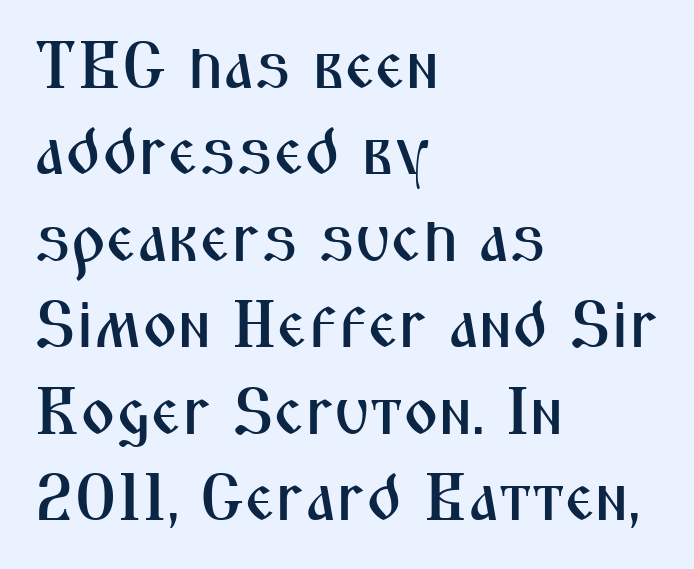
{"serif": "no", "italic": "no", "width": "condensed", "stroke_contrast": "medium", "x_height": "medium", "monospaced": "no", "underline": "no", "align": "left", "line_spacing": "normal", "line_spacing_ratio": 1.29, "letter_spacing": "normal", "letter_spacing_em": 0.0, "glyph_px": 67}
